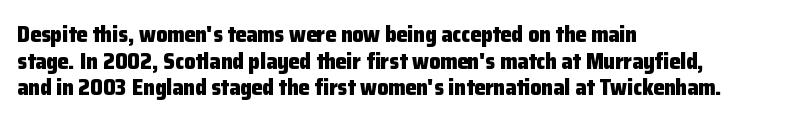
Q: Is the text bold? A: Yes.
Q: Is the text italic (slanted)? A: No, it is upright.
Q: Is the text underlined? A: No.
Q: How is the paragraph aligned? A: Left-aligned.
Q: Is the spacing between letters normal or unusually wide? A: Normal.
